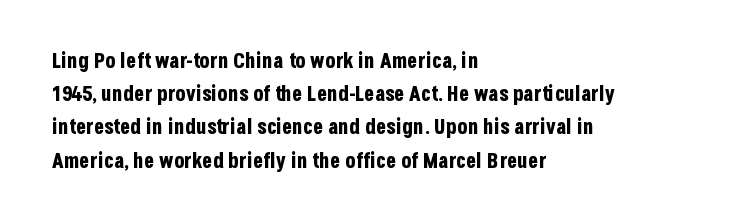
The font is running at its bold setting. Letters rest on an invisible, unmarked baseline. Students, note that the glyphs here touch the page at normal intervals. The rendering anchors every line to the left-hand side.
